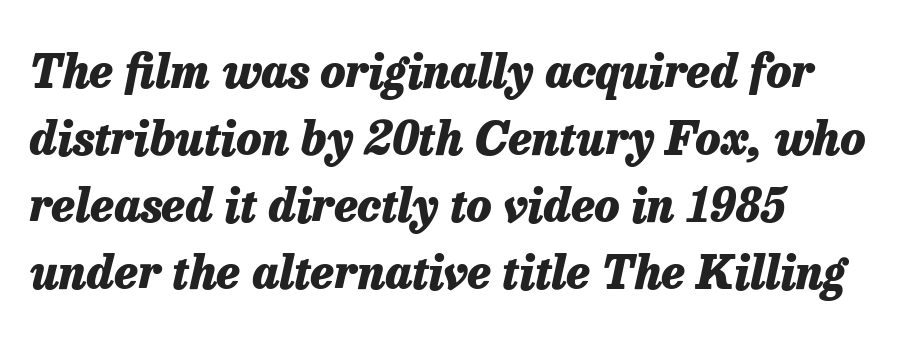
Q: Is the text bold? A: Yes.
Q: Is the text italic (slanted)? A: Yes, it leans right by about 13 degrees.
Q: Is the text underlined? A: No.
Q: How is the paragraph aligned? A: Left-aligned.
Q: Is the spacing between letters normal or unusually wide? A: Normal.
Q: Is the spacing between lines tight, normal or loose? A: Normal.
Q: Width (condensed, normal, or wide)? A: Normal.
Q: Stroke contrast? A: Low.
Q: x-height? A: Medium.
Q: Monospaced? A: No.
